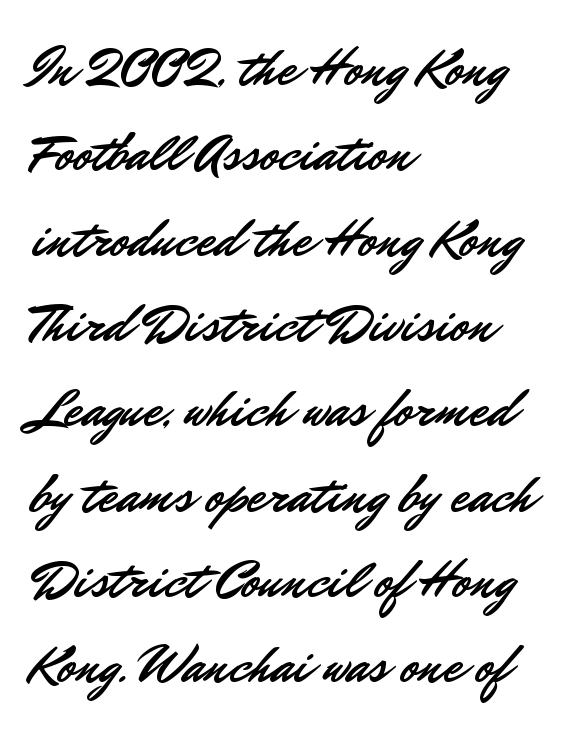
The image shows 54 px sans-serif type; set left-aligned, normal line spacing (1.58x), normal letter spacing, not underlined; low stroke contrast and a small x-height.
